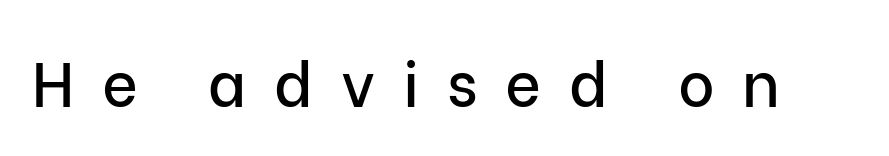
Q: Is the text italic (slanted)? A: No, it is upright.
Q: Is the typeface a serif or a sans-serif typeface? A: Sans-serif.
Q: Is the text underlined? A: No.
Q: Is the spacing between letters normal or unusually wide? A: Unusually wide.
Q: Width (condensed, normal, or wide)? A: Normal.
Q: Stroke contrast? A: Low.
Q: x-height? A: Medium.
Q: Monospaced? A: No.
